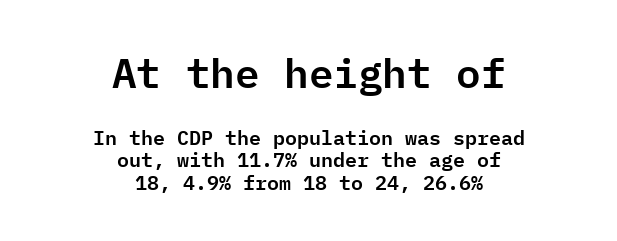
Q: Is the text italic (slanted)? A: No, it is upright.
Q: Is the typeface a serif or a sans-serif typeface? A: Sans-serif.
Q: Is the text underlined? A: No.
Q: How is the paragraph aligned? A: Centered.
Q: Is the spacing between letters normal or unusually wide? A: Normal.
Q: Is the spacing between lines tight, normal or loose? A: Tight.
Q: Which block of text is set in a larger size, the first (top) or the second (bottom)? A: The first (top) one.
Q: Width (condensed, normal, or wide)? A: Normal.
Q: Stroke contrast? A: Low.
Q: x-height? A: Medium.
Q: Monospaced? A: Yes.
